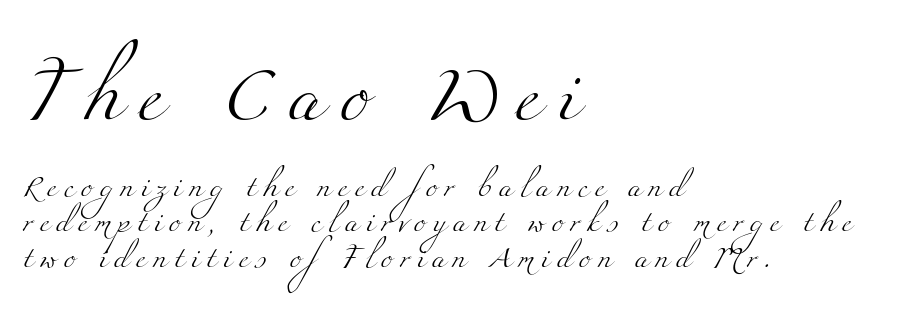
{"bold": "no", "weight": "light", "width": "wide", "stroke_contrast": "medium", "x_height": "small", "monospaced": "no", "underline": "no", "align": "left", "line_spacing": "normal", "line_spacing_ratio": 1.62, "letter_spacing": "wide", "letter_spacing_em": 0.32, "larger_block": "first", "size_ratio": 2.55, "glyph_px": 56}
